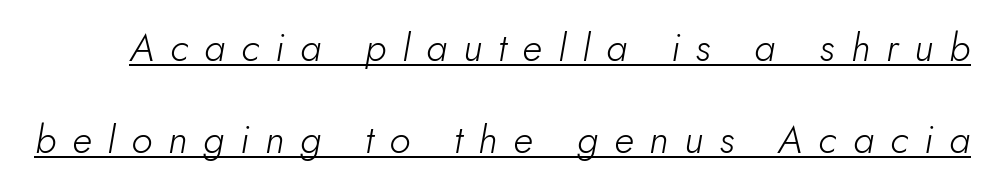
Q: Is the text bold? A: No.
Q: Is the text italic (slanted)? A: Yes, it leans right by about 10 degrees.
Q: Is the text underlined? A: Yes.
Q: Is the spacing between letters normal or unusually wide? A: Unusually wide.
Q: Is the spacing between lines tight, normal or loose? A: Loose.
Q: Width (condensed, normal, or wide)? A: Normal.
Q: Stroke contrast? A: Low.
Q: x-height? A: Small.
Q: Monospaced? A: No.
